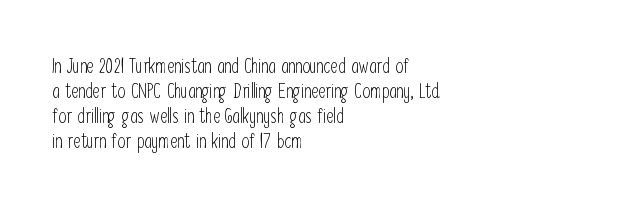
Underline: absent. These glyphs show unthickened strokes, regular width or finer. The leading is moderate, giving the passage an even texture. Upright lettering throughout.
